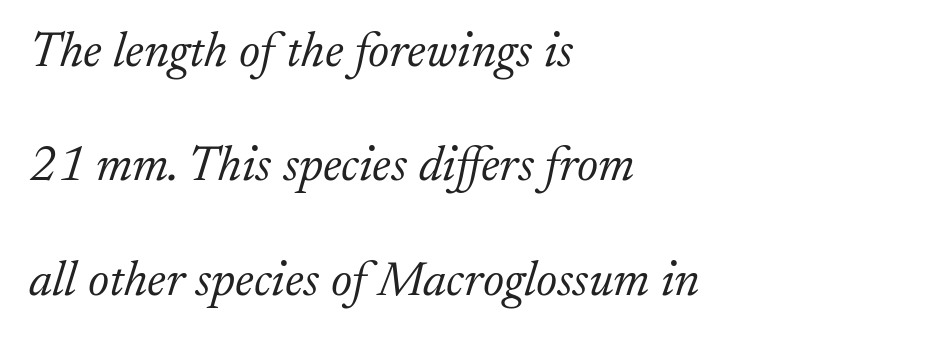
The image shows 50 px light serif type, italic (leaning right); set left-aligned, loose line spacing (2.29x), normal letter spacing, not underlined; low stroke contrast and a small x-height.
